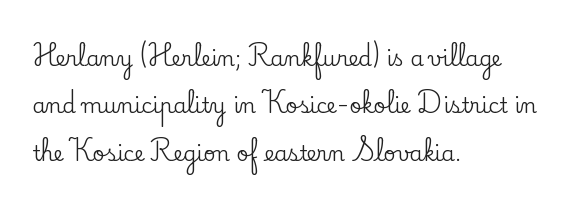
The image shows 21 px text type, upright; set left-aligned, loose line spacing (2.26x), normal letter spacing, not underlined.
